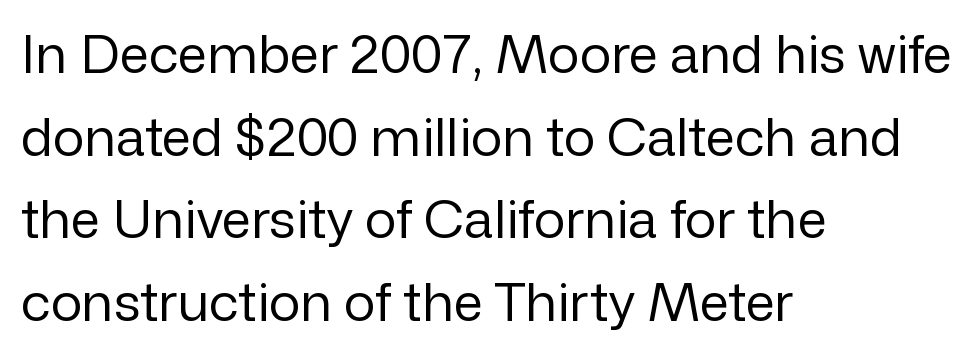
Q: Is the text bold? A: No.
Q: Is the text italic (slanted)? A: No, it is upright.
Q: Is the typeface a serif or a sans-serif typeface? A: Sans-serif.
Q: Is the text underlined? A: No.
Q: How is the paragraph aligned? A: Left-aligned.
Q: Is the spacing between letters normal or unusually wide? A: Normal.
Q: Is the spacing between lines tight, normal or loose? A: Normal.
Q: Width (condensed, normal, or wide)? A: Normal.
Q: Stroke contrast? A: Low.
Q: x-height? A: Medium.
Q: Monospaced? A: No.
